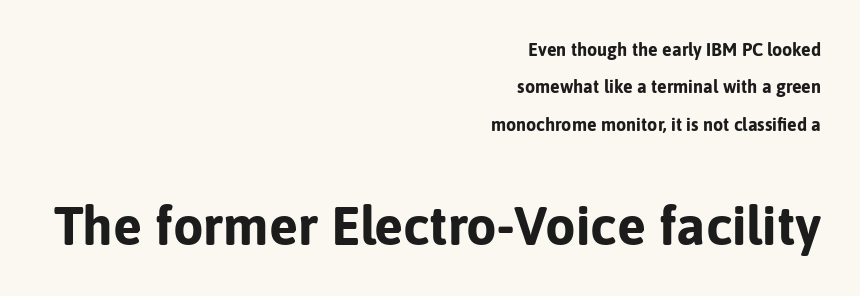
The image shows 54 px bold sans-serif type, upright; set right-aligned, loose line spacing (2.07x), normal letter spacing, not underlined; the second (bottom) block is 3.0x larger; low stroke contrast and a medium x-height.
